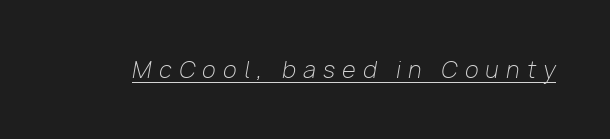
{"italic": "yes", "lean": "right", "slant_degrees": 10, "bold": "no", "underline": "yes", "letter_spacing": "wide", "letter_spacing_em": 0.34, "glyph_px": 22}
